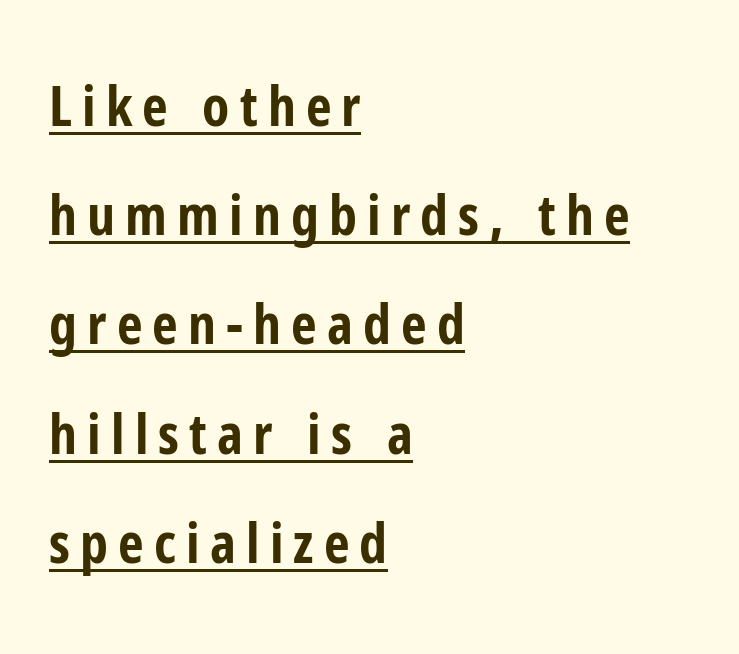
{"serif": "no", "italic": "no", "bold": "yes", "weight": "bold", "width": "condensed", "stroke_contrast": "low", "x_height": "medium", "monospaced": "no", "underline": "yes", "align": "left", "line_spacing": "loose", "line_spacing_ratio": 1.95, "glyph_px": 56}
